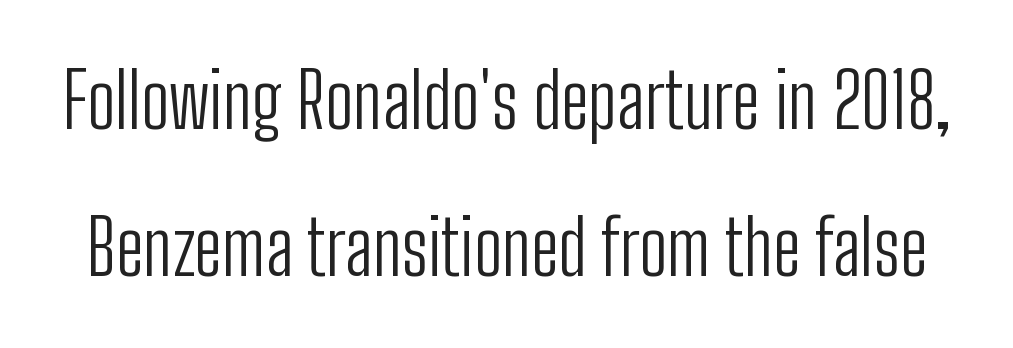
{"serif": "no", "italic": "no", "bold": "no", "weight": "light", "width": "condensed", "stroke_contrast": "low", "x_height": "medium", "monospaced": "no", "underline": "no", "line_spacing": "loose", "line_spacing_ratio": 1.94, "letter_spacing": "normal", "letter_spacing_em": 0.0, "glyph_px": 76}
